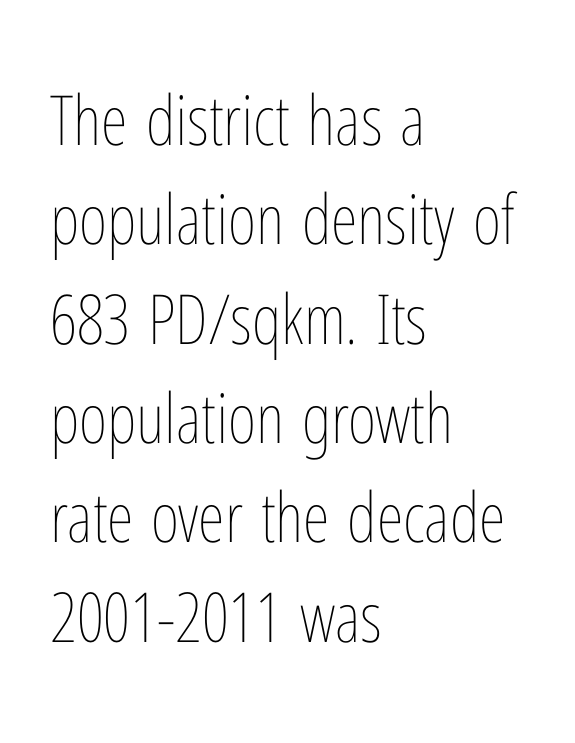
The image shows 69 px thin, condensed type, upright; set left-aligned, normal line spacing (1.44x), normal letter spacing, not underlined; low stroke contrast and a medium x-height.
